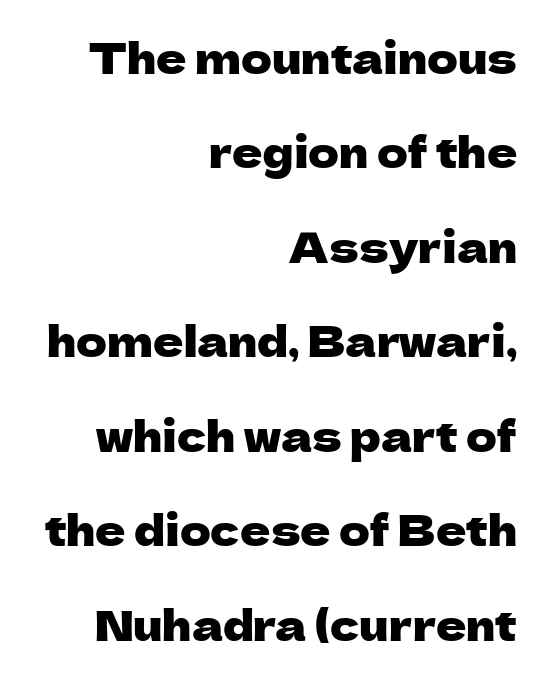
Look at the tracking — it's just the regular setting, nothing added. Leading is clearly above the norm, producing a sparse column. The gap between lines stays unmarked. This is sans-serif lettering, the kind often seen on screens and signage.
